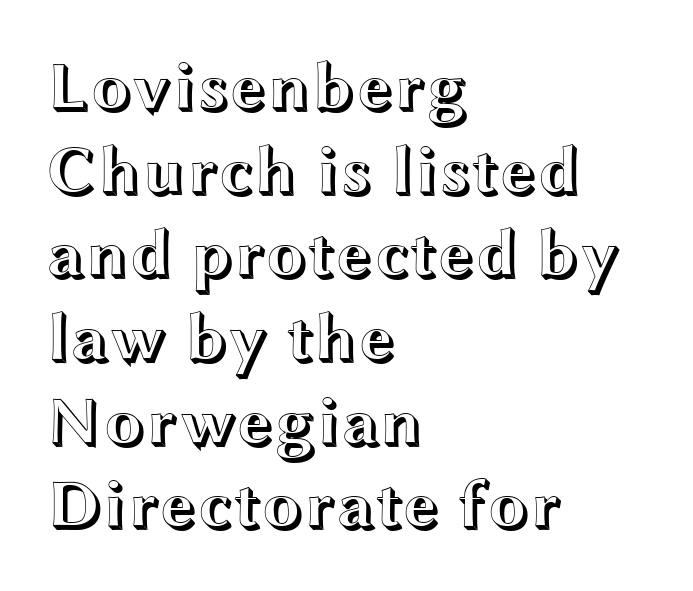
The letters advance in unequal steps, a hallmark of proportional type. Horizontal alignment here is leftward, the default for most running prose. Each row of text sits above clean, open space. This is the regular roman posture of the typeface. Does extra space separate the letters? No, they use regular spacing.
